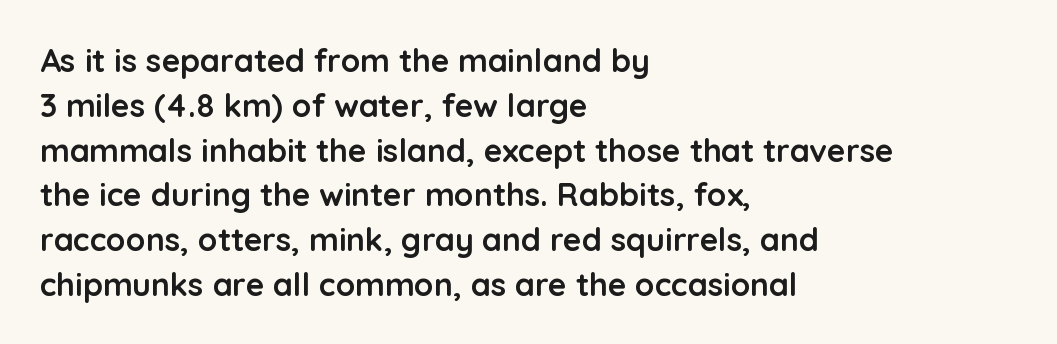
The image shows 32 px semibold sans-serif type, upright; set left-aligned, normal line spacing (1.4x), normal letter spacing, not underlined; low stroke contrast and a medium x-height.
